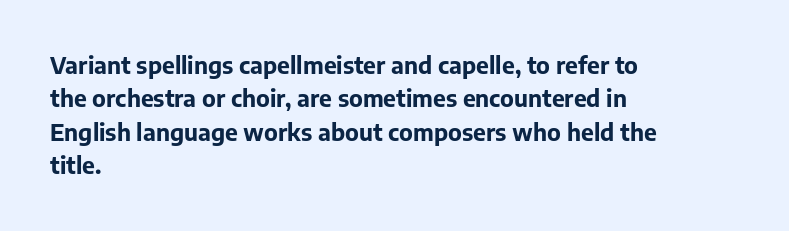
The image shows 23 px bold type, upright; set left-aligned, normal line spacing (1.45x), normal letter spacing, not underlined.
